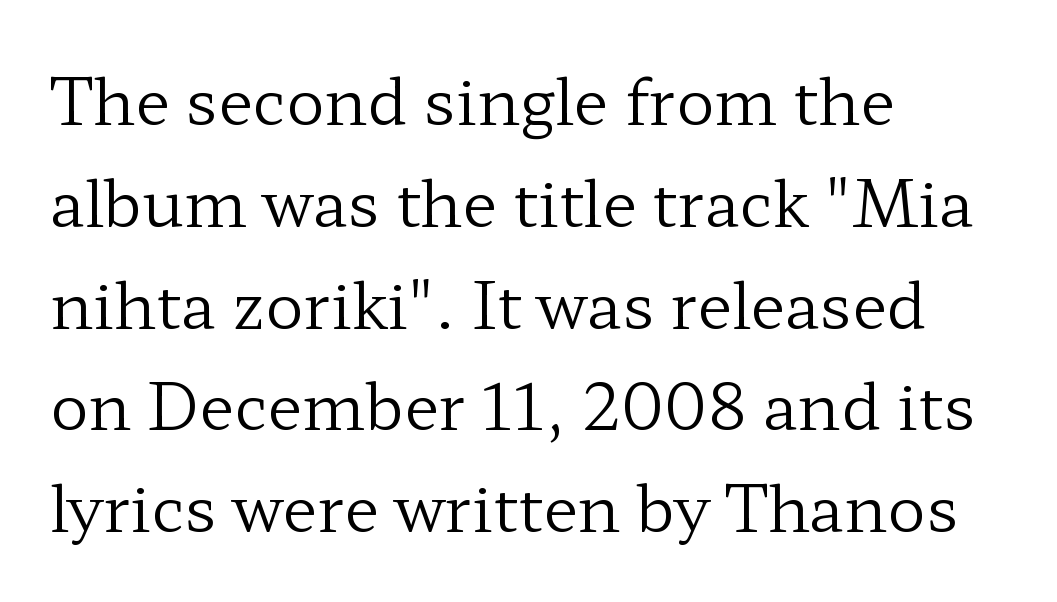
The image shows 64 px regular-weight, wide serif type, upright; set left-aligned, normal line spacing (1.59x), normal letter spacing, not underlined; low stroke contrast and a medium x-height.
